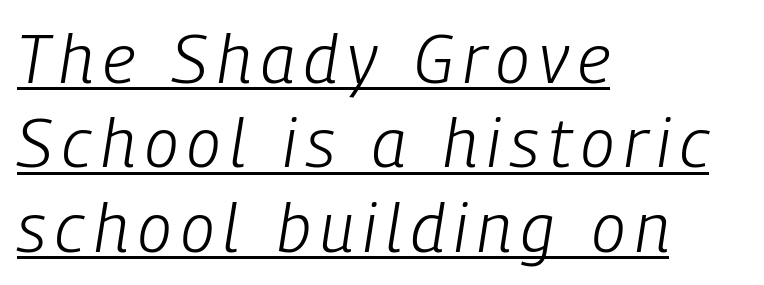
The image shows 68 px light, condensed type, italic (leaning right); set left-aligned, line spacing 1.24x, underlined; low stroke contrast and a medium x-height.
